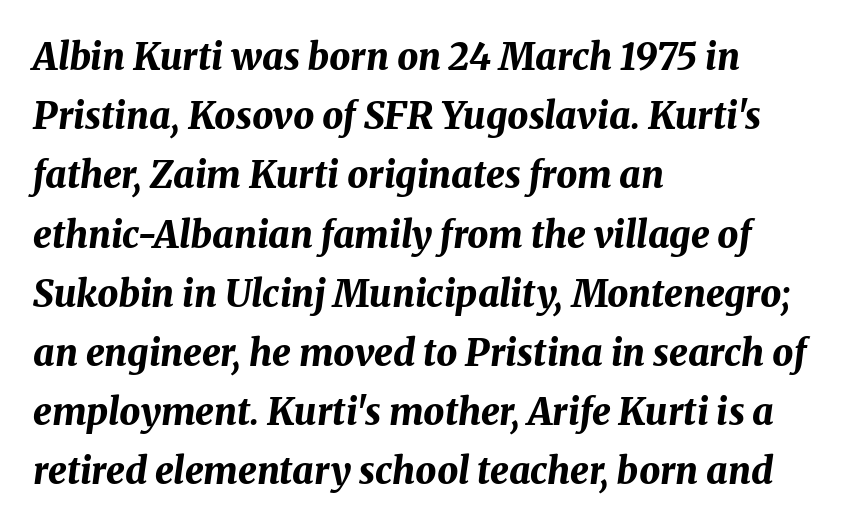
The image shows 37 px bold type, italic (leaning right); set left-aligned, normal line spacing (1.6x), normal letter spacing, not underlined; medium stroke contrast and a medium x-height.
